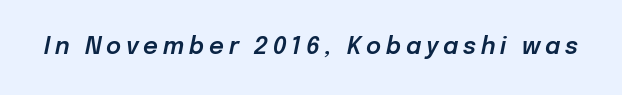
{"italic": "yes", "lean": "right", "slant_degrees": 12, "underline": "no", "letter_spacing": "wide", "letter_spacing_em": 0.21, "glyph_px": 23}
